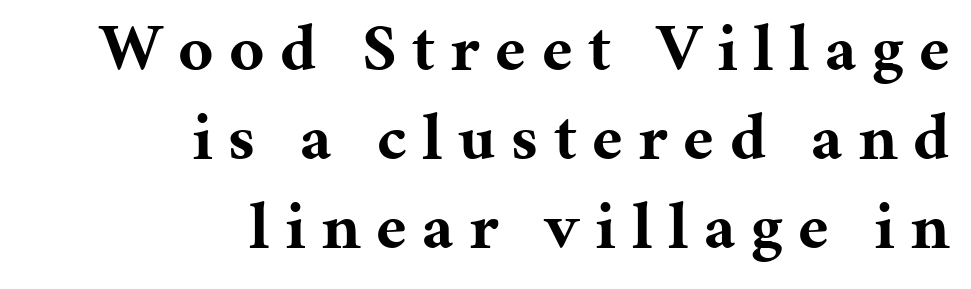
{"serif": "yes", "italic": "no", "bold": "yes", "weight": "bold", "width": "normal", "stroke_contrast": "medium", "x_height": "medium", "monospaced": "no", "underline": "no", "align": "right", "line_spacing": "normal", "line_spacing_ratio": 1.33, "letter_spacing": "wide", "letter_spacing_em": 0.23, "glyph_px": 67}
